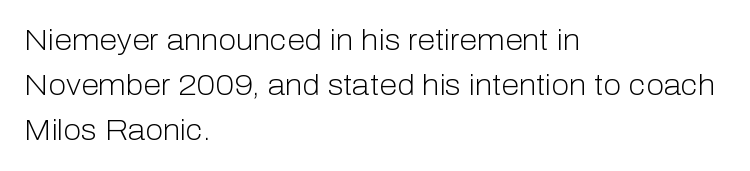
The image shows 29 px light sans-serif type, upright; set left-aligned, normal line spacing (1.55x), normal letter spacing, not underlined; low stroke contrast and a medium x-height.
